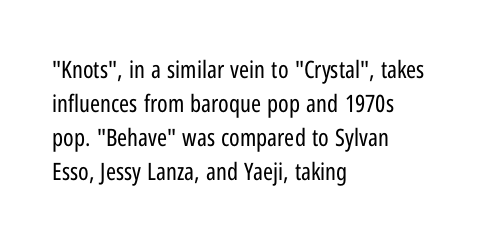
Q: Is the text bold? A: No.
Q: Is the text italic (slanted)? A: No, it is upright.
Q: Is the text underlined? A: No.
Q: How is the paragraph aligned? A: Left-aligned.
Q: Is the spacing between letters normal or unusually wide? A: Normal.
Q: Is the spacing between lines tight, normal or loose? A: Normal.
